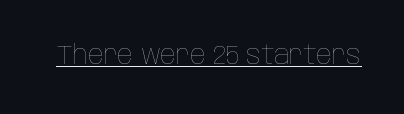
{"italic": "no", "bold": "no", "underline": "yes", "letter_spacing": "normal", "letter_spacing_em": 0.0, "glyph_px": 26}
